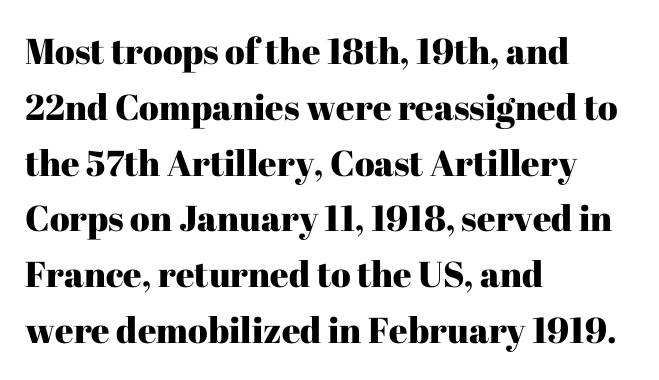
You could not count columns in this text — the font is proportionally spaced. The foot of each line stays bare and open. The lines are quadded left. Summary of vertical rhythm: regular, with standard interline spacing. The letters carry serifs — small finishing strokes at the ends of their stems.
